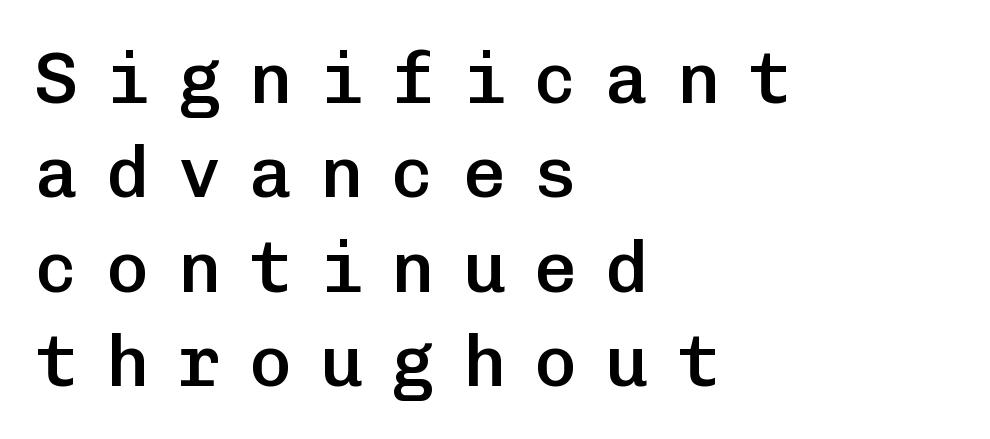
The image shows 72 px semibold sans-serif type, upright, monospaced; set left-aligned, normal line spacing (1.31x), unusually wide letter spacing (+0.39 em), not underlined; low stroke contrast and a medium x-height.
